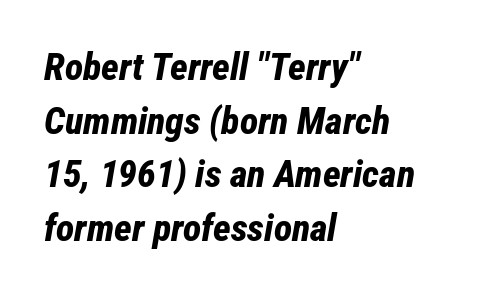
{"italic": "yes", "lean": "right", "slant_degrees": 12, "bold": "yes", "weight": "bold", "width": "condensed", "stroke_contrast": "low", "x_height": "medium", "monospaced": "no", "underline": "no", "align": "left", "line_spacing": "normal", "line_spacing_ratio": 1.41, "letter_spacing": "normal", "letter_spacing_em": 0.0, "glyph_px": 38}
